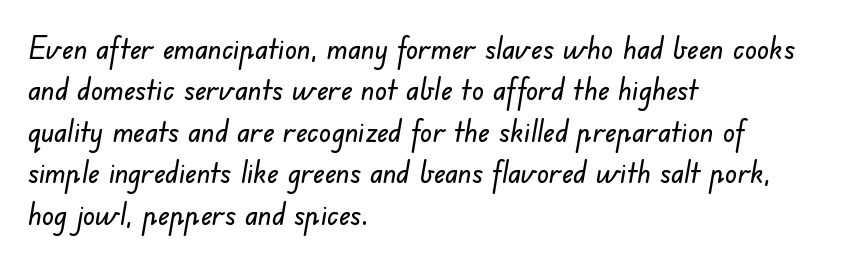
The space directly below the letters is spotless. Vertical spacing — default. Visually the block forms a straight wall on the left and a jagged coastline on the right. The face used here is proportionally spaced, like ordinary book or web type.
